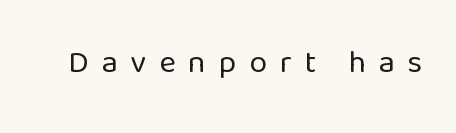
{"serif": "no", "italic": "no", "bold": "no", "weight": "regular", "width": "normal", "stroke_contrast": "low", "x_height": "medium", "monospaced": "no", "underline": "no", "letter_spacing": "wide", "letter_spacing_em": 0.4, "glyph_px": 32}
